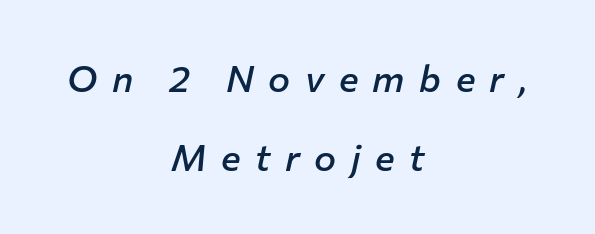
Q: Is the text bold? A: Semi-bold.
Q: Is the text italic (slanted)? A: Yes, it leans right by about 12 degrees.
Q: Is the text underlined? A: No.
Q: How is the paragraph aligned? A: Centered.
Q: Is the spacing between letters normal or unusually wide? A: Unusually wide.
Q: Is the spacing between lines tight, normal or loose? A: Loose.
Q: Width (condensed, normal, or wide)? A: Normal.
Q: Stroke contrast? A: Low.
Q: x-height? A: Medium.
Q: Monospaced? A: No.
